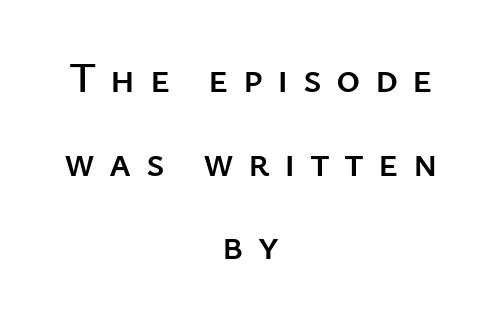
These lines stack symmetrically, like a column narrowing and widening about its center. Letterform terminals end flat and unadorned throughout the passage. The passage shown is typed in a proportional face where columns would drift. The specimen reads as upright at a glance.
